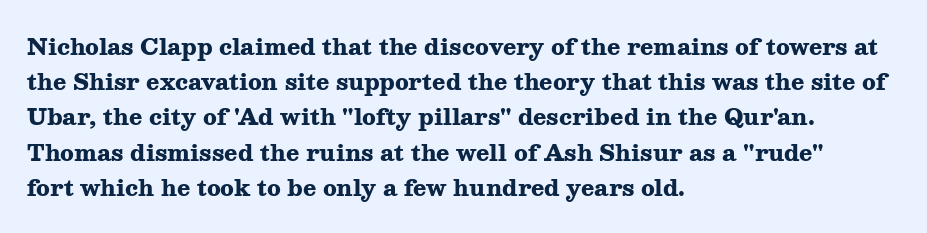
Every row of glyphs begins at an identical x-position on the left. Each word holds together tightly as a unit, with standard inter-letter gaps. What's the leading like? Ordinary, nothing unusual. Nope, not italic — everything's standing straight. The space directly below the letters is spotless.
